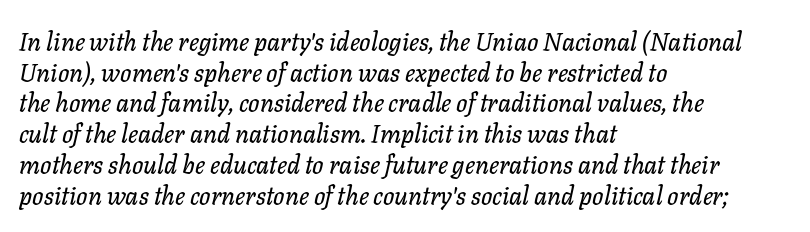
{"italic": "yes", "lean": "right", "slant_degrees": 11, "underline": "no", "align": "left", "line_spacing_ratio": 1.23, "letter_spacing": "normal", "letter_spacing_em": 0.0, "glyph_px": 25}
